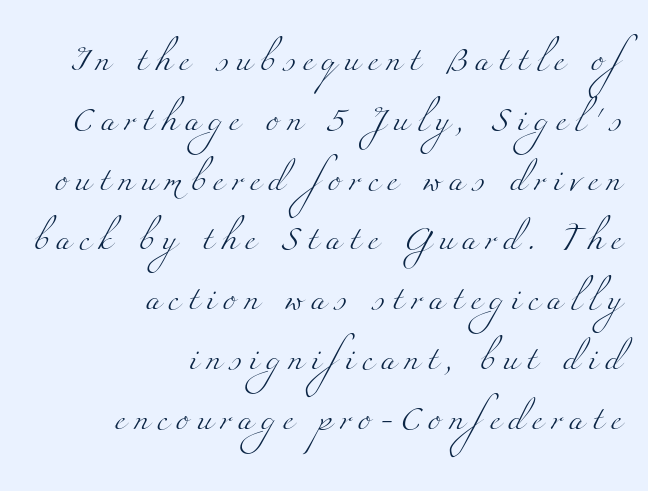
Q: Is the text bold? A: No.
Q: Is the text underlined? A: No.
Q: How is the paragraph aligned? A: Right-aligned.
Q: Is the spacing between letters normal or unusually wide? A: Unusually wide.
Q: Is the spacing between lines tight, normal or loose? A: Loose.
